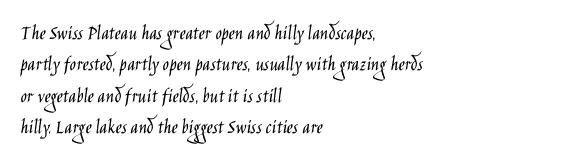
The image shows 21 px text type; set left-aligned, normal line spacing (1.5x), normal letter spacing, not underlined.
